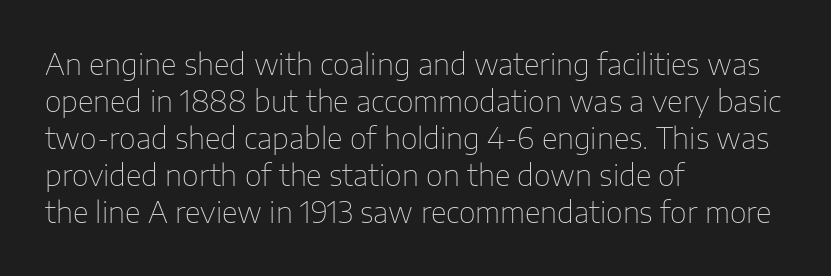
Q: Is the text bold? A: No.
Q: Is the text italic (slanted)? A: No, it is upright.
Q: Is the typeface a serif or a sans-serif typeface? A: Sans-serif.
Q: Is the text underlined? A: No.
Q: How is the paragraph aligned? A: Left-aligned.
Q: Is the spacing between letters normal or unusually wide? A: Normal.
Q: Is the spacing between lines tight, normal or loose? A: Normal.
Q: Width (condensed, normal, or wide)? A: Normal.
Q: Stroke contrast? A: Low.
Q: x-height? A: Medium.
Q: Monospaced? A: No.
